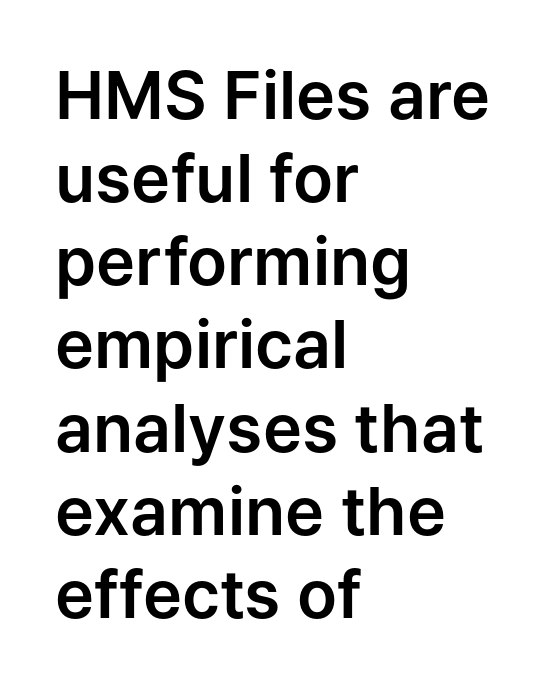
Q: Is the text italic (slanted)? A: No, it is upright.
Q: Is the typeface a serif or a sans-serif typeface? A: Sans-serif.
Q: Is the text underlined? A: No.
Q: How is the paragraph aligned? A: Left-aligned.
Q: Is the spacing between letters normal or unusually wide? A: Normal.
Q: Is the spacing between lines tight, normal or loose? A: Normal.
Q: Width (condensed, normal, or wide)? A: Normal.
Q: Stroke contrast? A: Low.
Q: x-height? A: Medium.
Q: Monospaced? A: No.
